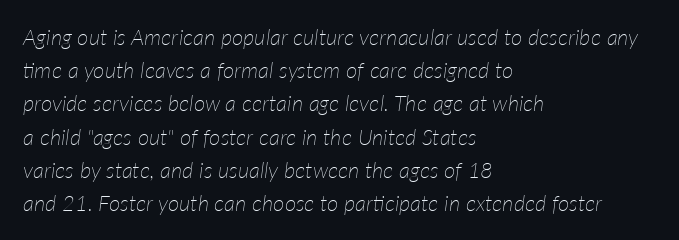
The image shows 22 px text type, italic (leaning right); set left-aligned, normal line spacing (1.51x), normal letter spacing, not underlined.
